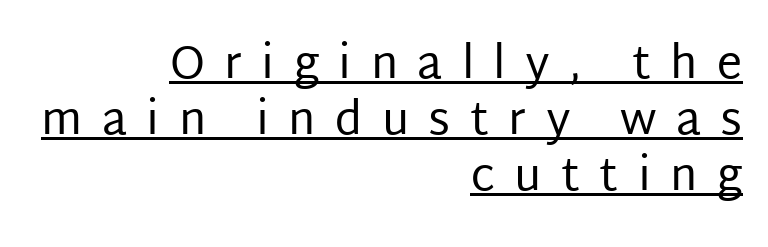
Q: Is the text bold? A: No.
Q: Is the text italic (slanted)? A: No, it is upright.
Q: Is the typeface a serif or a sans-serif typeface? A: Sans-serif.
Q: Is the text underlined? A: Yes.
Q: How is the paragraph aligned? A: Right-aligned.
Q: Is the spacing between letters normal or unusually wide? A: Unusually wide.
Q: Width (condensed, normal, or wide)? A: Normal.
Q: Stroke contrast? A: Low.
Q: x-height? A: Large.
Q: Monospaced? A: No.
